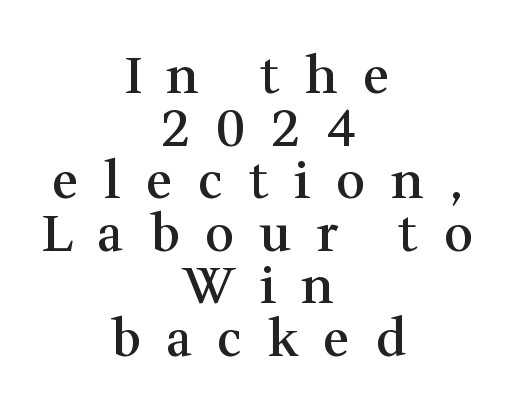
The image shows 51 px semibold serif type, upright; set centered, tight line spacing (1.03x), unusually wide letter spacing (+0.5 em), not underlined; medium stroke contrast and a medium x-height.
